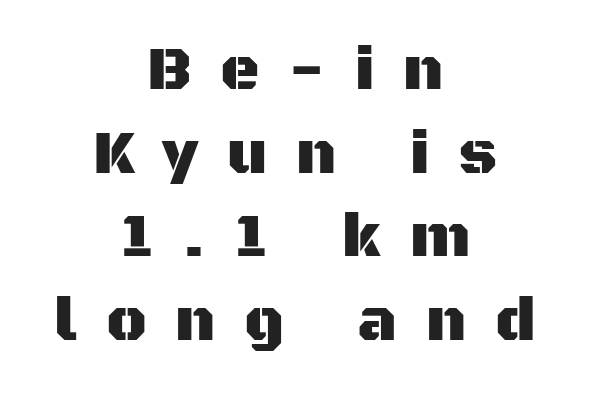
Q: Is the text italic (slanted)? A: No, it is upright.
Q: Is the typeface a serif or a sans-serif typeface? A: Sans-serif.
Q: Is the text underlined? A: No.
Q: How is the paragraph aligned? A: Centered.
Q: Is the spacing between letters normal or unusually wide? A: Unusually wide.
Q: Is the spacing between lines tight, normal or loose? A: Normal.
Q: Width (condensed, normal, or wide)? A: Normal.
Q: Stroke contrast? A: Medium.
Q: x-height? A: Large.
Q: Monospaced? A: No.
